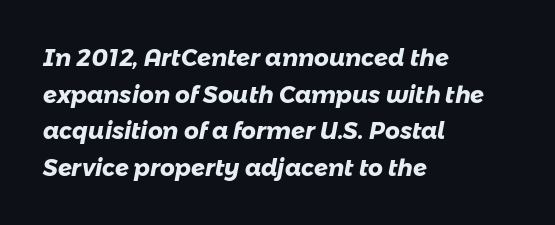
The image shows 23 px bold type; set left-aligned, normal line spacing (1.59x), normal letter spacing, not underlined.
